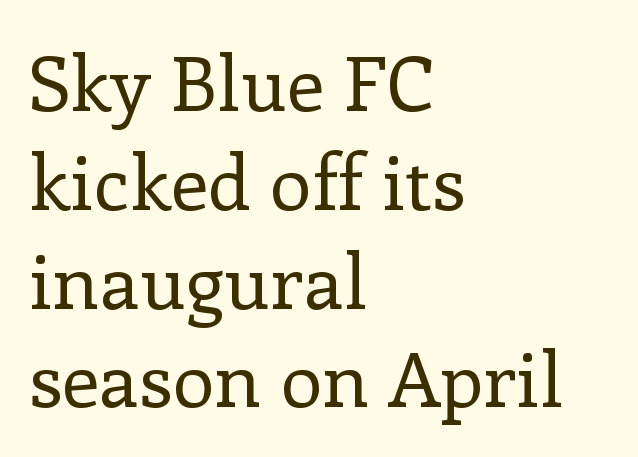
Q: Is the text bold? A: No.
Q: Is the text italic (slanted)? A: No, it is upright.
Q: Is the typeface a serif or a sans-serif typeface? A: Serif.
Q: Is the text underlined? A: No.
Q: How is the paragraph aligned? A: Left-aligned.
Q: Is the spacing between letters normal or unusually wide? A: Normal.
Q: Is the spacing between lines tight, normal or loose? A: Normal.
Q: Width (condensed, normal, or wide)? A: Normal.
Q: Stroke contrast? A: Low.
Q: x-height? A: Medium.
Q: Monospaced? A: No.
